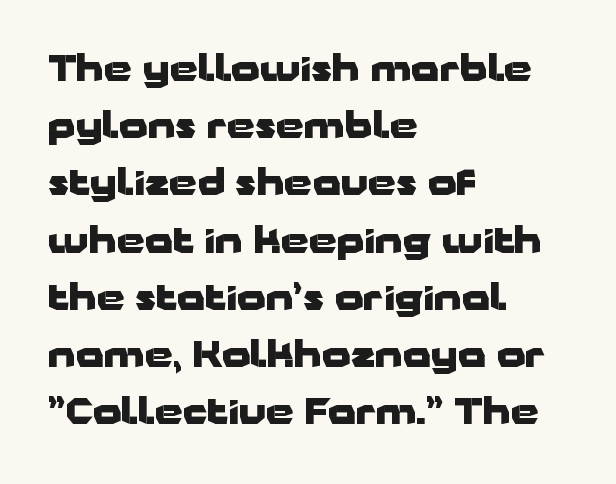
Q: Is the text bold? A: Yes.
Q: Is the text italic (slanted)? A: No, it is upright.
Q: Is the typeface a serif or a sans-serif typeface? A: Sans-serif.
Q: Is the text underlined? A: No.
Q: How is the paragraph aligned? A: Left-aligned.
Q: Is the spacing between letters normal or unusually wide? A: Normal.
Q: Is the spacing between lines tight, normal or loose? A: Normal.
Q: Width (condensed, normal, or wide)? A: Wide.
Q: Stroke contrast? A: Low.
Q: x-height? A: Medium.
Q: Monospaced? A: No.
